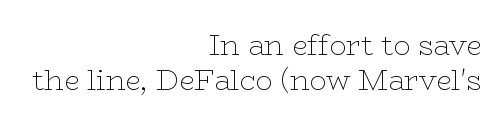
{"serif": "yes", "italic": "no", "bold": "no", "weight": "thin", "width": "wide", "stroke_contrast": "low", "x_height": "medium", "monospaced": "no", "underline": "no", "align": "right", "line_spacing_ratio": 1.24, "letter_spacing": "normal", "letter_spacing_em": 0.0, "glyph_px": 28}
